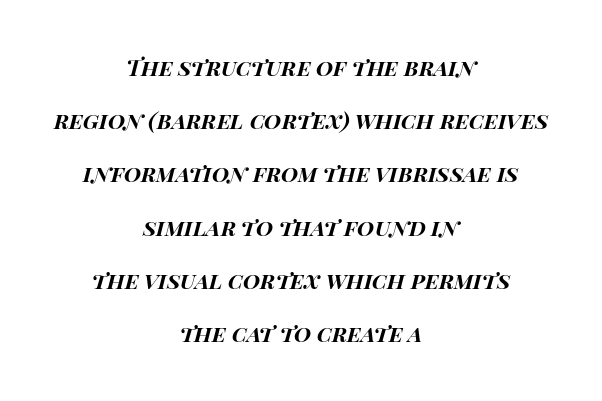
The image shows 22 px bold type, italic (leaning right); set centered, loose line spacing (2.42x), normal letter spacing, not underlined.
